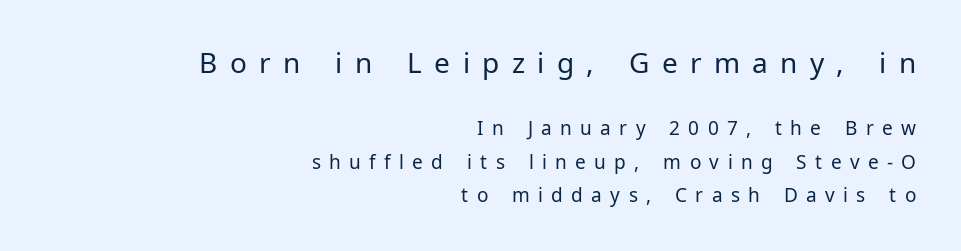
{"serif": "no", "italic": "no", "bold": "no", "weight": "regular", "width": "normal", "stroke_contrast": "low", "x_height": "medium", "monospaced": "no", "underline": "no", "align": "right", "line_spacing_ratio": 1.75, "letter_spacing": "wide", "letter_spacing_em": 0.44, "larger_block": "first", "size_ratio": 1.47, "glyph_px": 28}
